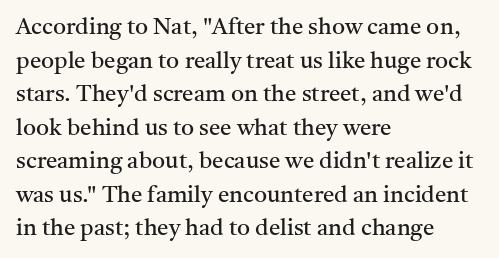
The image shows 23 px text type, upright; set left-aligned, normal line spacing (1.46x), normal letter spacing, not underlined.
